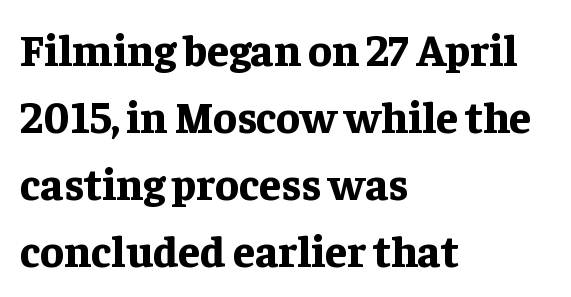
{"serif": "yes", "italic": "no", "bold": "yes", "weight": "bold", "width": "normal", "stroke_contrast": "low", "x_height": "medium", "monospaced": "no", "underline": "no", "align": "left", "line_spacing": "normal", "line_spacing_ratio": 1.52, "letter_spacing": "normal", "letter_spacing_em": 0.0, "glyph_px": 44}
